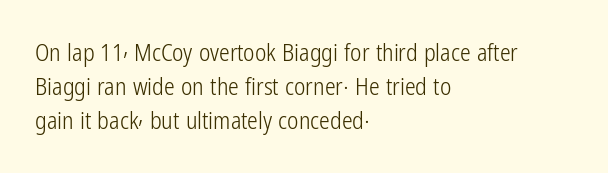
Q: Is the text bold? A: No.
Q: Is the text italic (slanted)? A: No, it is upright.
Q: Is the text underlined? A: No.
Q: How is the paragraph aligned? A: Left-aligned.
Q: Is the spacing between letters normal or unusually wide? A: Normal.
Q: Is the spacing between lines tight, normal or loose? A: Normal.
